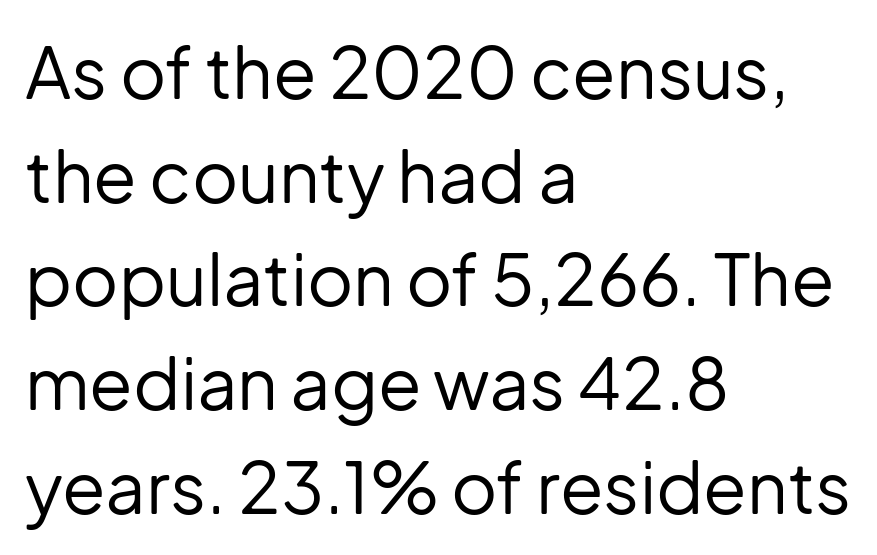
This rendering leaves character spacing at its baseline value. Posture: upright roman. Beneath every word, the page is bare. Weight: not bold — regular or lighter. Looks like regular typesetting: each glyph gets only the width it needs.
